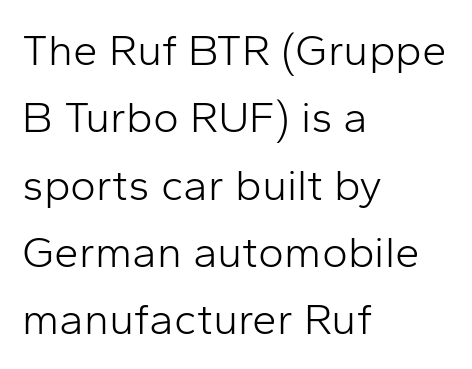
Q: Is the text bold? A: No.
Q: Is the text italic (slanted)? A: No, it is upright.
Q: Is the typeface a serif or a sans-serif typeface? A: Sans-serif.
Q: Is the text underlined? A: No.
Q: How is the paragraph aligned? A: Left-aligned.
Q: Is the spacing between letters normal or unusually wide? A: Normal.
Q: Is the spacing between lines tight, normal or loose? A: Normal.
Q: Width (condensed, normal, or wide)? A: Normal.
Q: Stroke contrast? A: Low.
Q: x-height? A: Medium.
Q: Monospaced? A: No.
